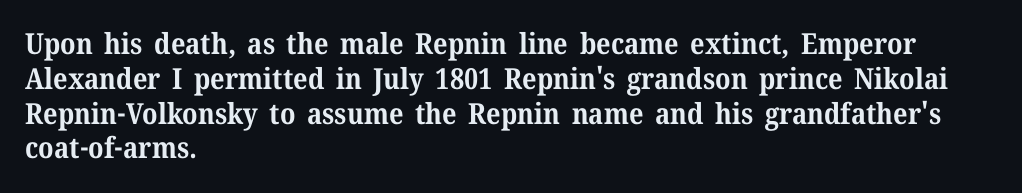
The typesetter chose a ragged-right arrangement here. Designer's note — italics off, roman on. These lines are rendered in a variable-pitch font. Small tapered or slab feet sit at the stroke ends, so this counts as serif.
